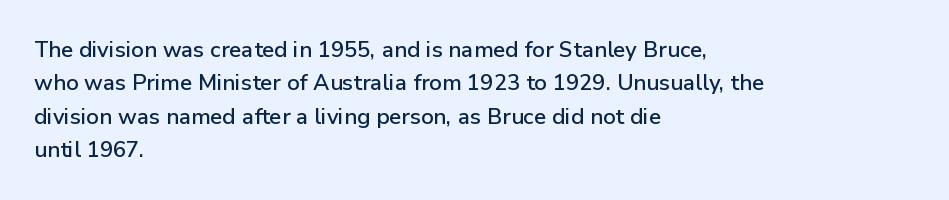
The image shows 22 px text type, upright; set left-aligned, normal line spacing (1.52x), normal letter spacing, not underlined.
